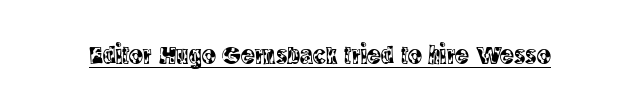
The image shows 26 px text type, upright; set normal letter spacing, underlined.
